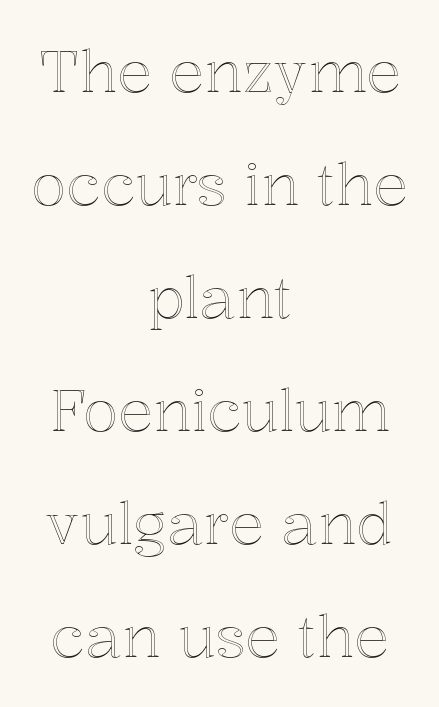
{"italic": "no", "width": "normal", "x_height": "medium", "monospaced": "no", "underline": "no", "align": "center", "line_spacing": "loose", "line_spacing_ratio": 1.95, "letter_spacing": "normal", "letter_spacing_em": 0.0, "glyph_px": 58}
